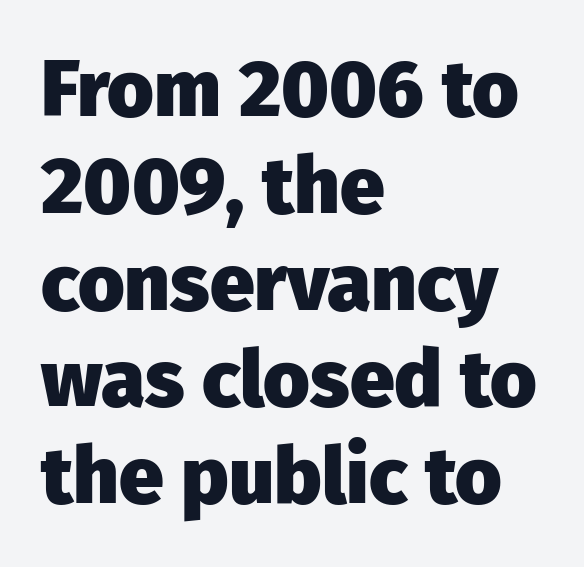
{"serif": "no", "italic": "no", "bold": "yes", "weight": "heavy", "width": "normal", "stroke_contrast": "low", "x_height": "medium", "monospaced": "no", "underline": "no", "align": "left", "line_spacing_ratio": 1.21, "letter_spacing": "normal", "letter_spacing_em": 0.0, "glyph_px": 80}
